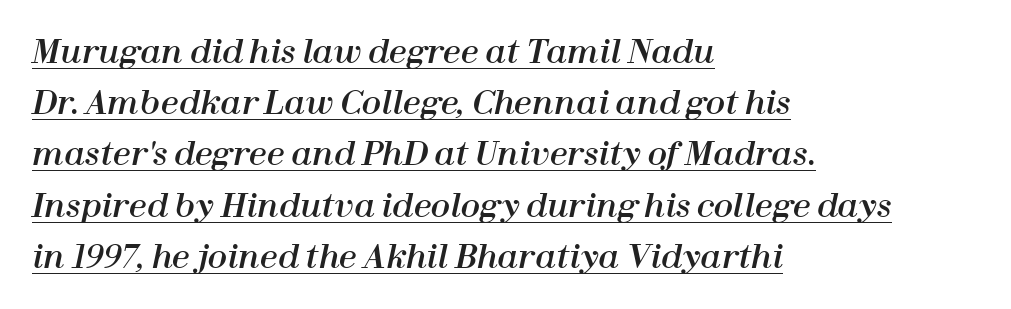
Q: Is the text italic (slanted)? A: Yes, it leans right by about 12 degrees.
Q: Is the text underlined? A: Yes.
Q: How is the paragraph aligned? A: Left-aligned.
Q: Is the spacing between letters normal or unusually wide? A: Normal.
Q: Is the spacing between lines tight, normal or loose? A: Normal.
Q: Width (condensed, normal, or wide)? A: Normal.
Q: Stroke contrast? A: High.
Q: x-height? A: Medium.
Q: Monospaced? A: No.
